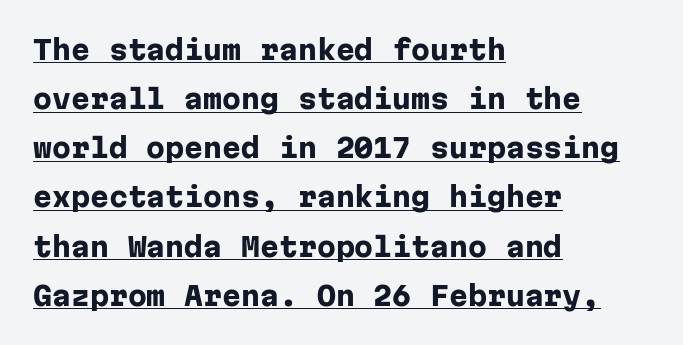
{"italic": "no", "bold": "yes", "underline": "yes", "align": "left", "line_spacing_ratio": 1.82, "letter_spacing": "normal", "letter_spacing_em": 0.0, "glyph_px": 27}
